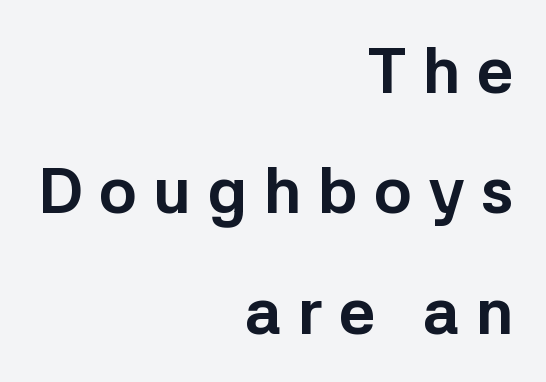
{"serif": "no", "italic": "no", "bold": "yes", "weight": "bold", "width": "normal", "stroke_contrast": "low", "x_height": "medium", "monospaced": "no", "underline": "no", "align": "right", "line_spacing_ratio": 1.88, "letter_spacing": "wide", "letter_spacing_em": 0.25, "glyph_px": 64}
